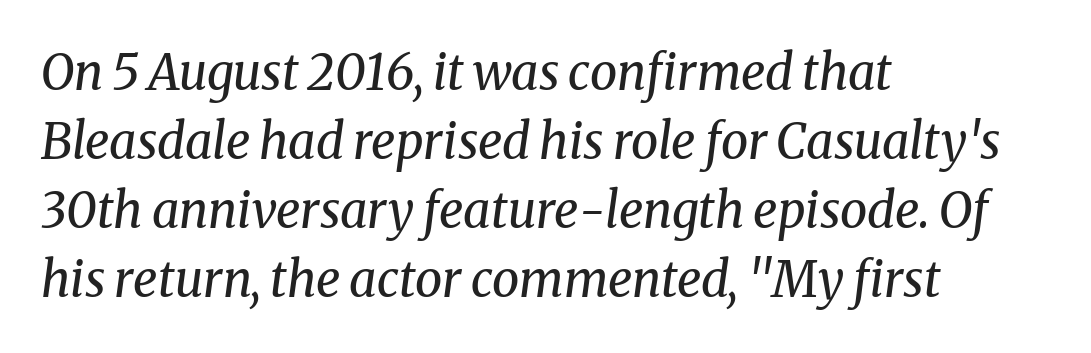
Plain, unruled lines of type. The leading is moderate, giving the passage an even texture. No extra ink here — the face is not bold. The face used here is seriffed, in the tradition of book romans.
